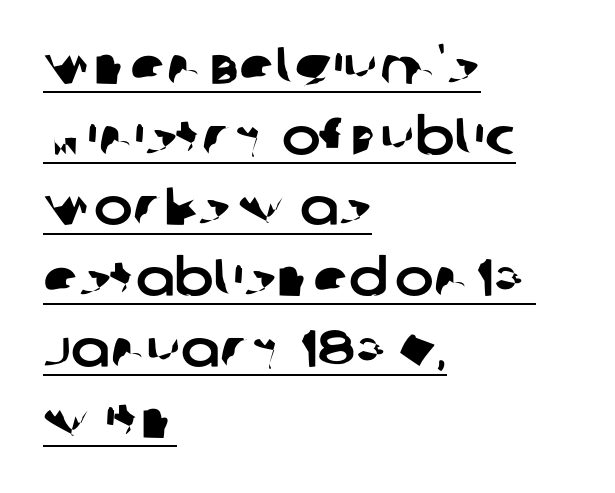
Q: Is the typeface a serif or a sans-serif typeface? A: Sans-serif.
Q: Is the text underlined? A: Yes.
Q: How is the paragraph aligned? A: Left-aligned.
Q: Is the spacing between letters normal or unusually wide? A: Normal.
Q: Is the spacing between lines tight, normal or loose? A: Normal.
Q: Width (condensed, normal, or wide)? A: Normal.
Q: Stroke contrast? A: Low.
Q: x-height? A: Large.
Q: Monospaced? A: No.
